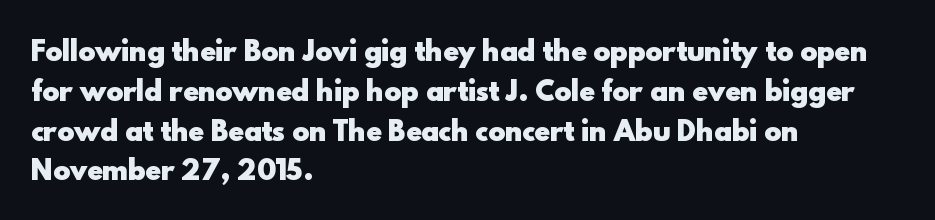
{"italic": "no", "bold": "yes", "underline": "no", "align": "left", "line_spacing": "normal", "line_spacing_ratio": 1.53, "letter_spacing": "normal", "letter_spacing_em": 0.0, "glyph_px": 26}
